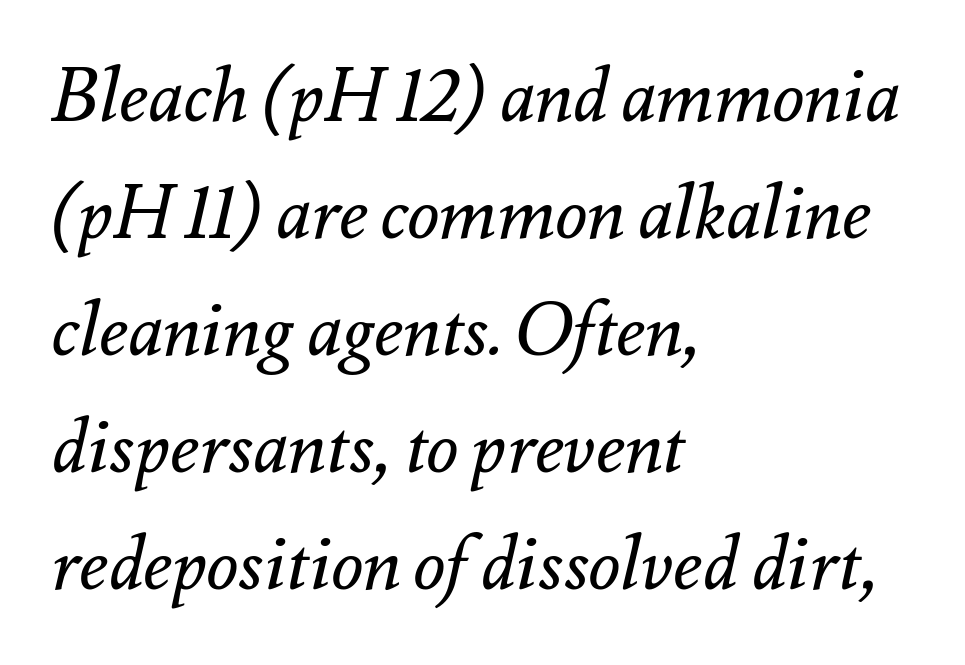
The image shows 74 px regular-weight type, italic (leaning right); set left-aligned, normal line spacing (1.58x), normal letter spacing, not underlined; medium stroke contrast and a small x-height.
